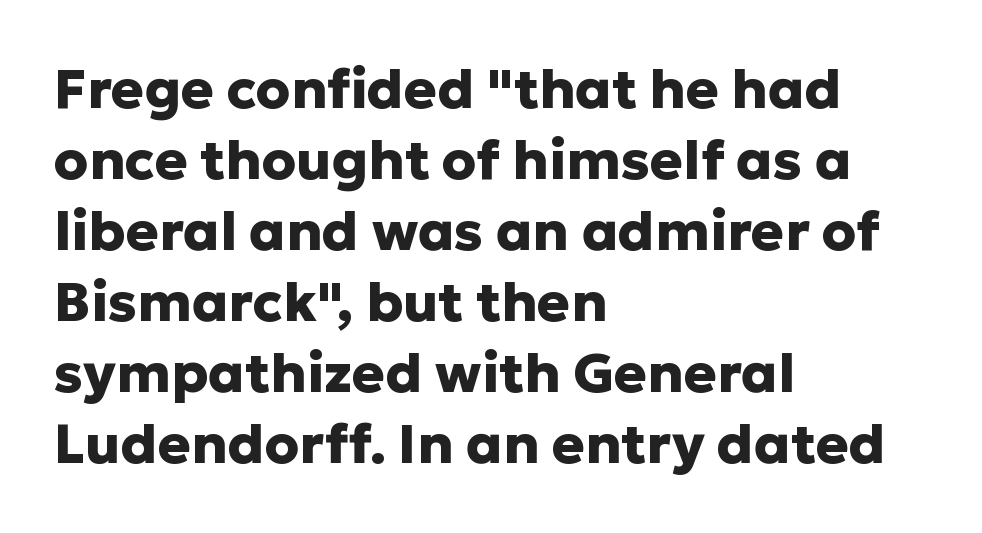
Q: Is the text bold? A: Yes.
Q: Is the text italic (slanted)? A: No, it is upright.
Q: Is the typeface a serif or a sans-serif typeface? A: Sans-serif.
Q: Is the text underlined? A: No.
Q: How is the paragraph aligned? A: Left-aligned.
Q: Is the spacing between letters normal or unusually wide? A: Normal.
Q: Is the spacing between lines tight, normal or loose? A: Normal.
Q: Width (condensed, normal, or wide)? A: Normal.
Q: Stroke contrast? A: Low.
Q: x-height? A: Medium.
Q: Monospaced? A: No.
